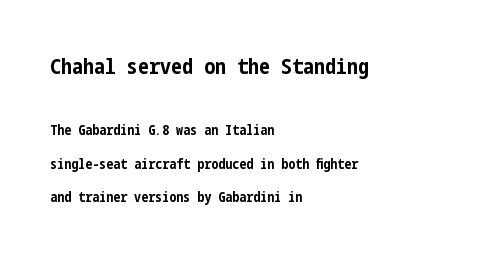
Nobody drew a line under any word here. Does the leading feel generous? Absolutely, it's lavish. Notice how thick the strokes are: this is what a full bold looks like. A classic flush-left, rag-right setting is used for this passage. Inter-character spacing is left at the font's built-in metrics. Italic? Not at all — the glyphs are vertical.
